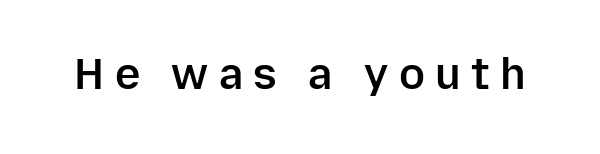
Q: Is the text bold? A: Semi-bold.
Q: Is the text italic (slanted)? A: No, it is upright.
Q: Is the typeface a serif or a sans-serif typeface? A: Sans-serif.
Q: Is the text underlined? A: No.
Q: Is the spacing between letters normal or unusually wide? A: Unusually wide.
Q: Width (condensed, normal, or wide)? A: Normal.
Q: Stroke contrast? A: Low.
Q: x-height? A: Medium.
Q: Monospaced? A: No.
